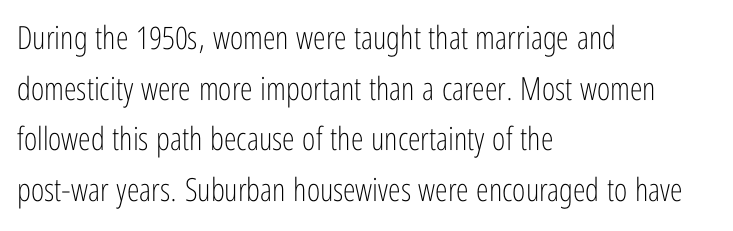
Q: Is the text bold? A: No.
Q: Is the text italic (slanted)? A: No, it is upright.
Q: Is the typeface a serif or a sans-serif typeface? A: Sans-serif.
Q: Is the text underlined? A: No.
Q: How is the paragraph aligned? A: Left-aligned.
Q: Is the spacing between letters normal or unusually wide? A: Normal.
Q: Is the spacing between lines tight, normal or loose? A: Normal.
Q: Width (condensed, normal, or wide)? A: Condensed.
Q: Stroke contrast? A: Low.
Q: x-height? A: Medium.
Q: Monospaced? A: No.
